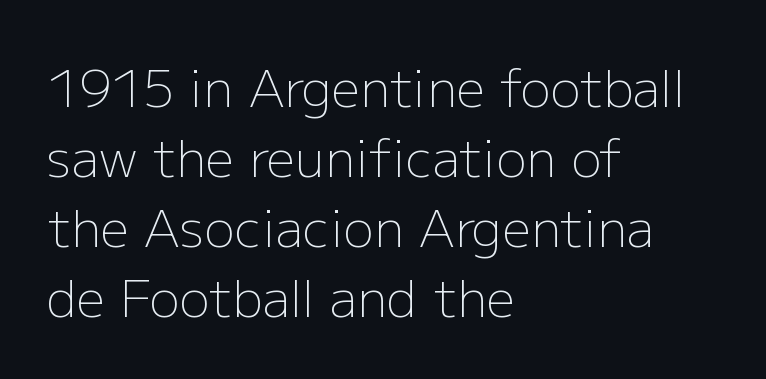
Q: Is the text bold? A: No.
Q: Is the text italic (slanted)? A: No, it is upright.
Q: Is the typeface a serif or a sans-serif typeface? A: Sans-serif.
Q: Is the text underlined? A: No.
Q: How is the paragraph aligned? A: Left-aligned.
Q: Is the spacing between letters normal or unusually wide? A: Normal.
Q: Is the spacing between lines tight, normal or loose? A: Normal.
Q: Width (condensed, normal, or wide)? A: Normal.
Q: Stroke contrast? A: Low.
Q: x-height? A: Medium.
Q: Monospaced? A: No.
